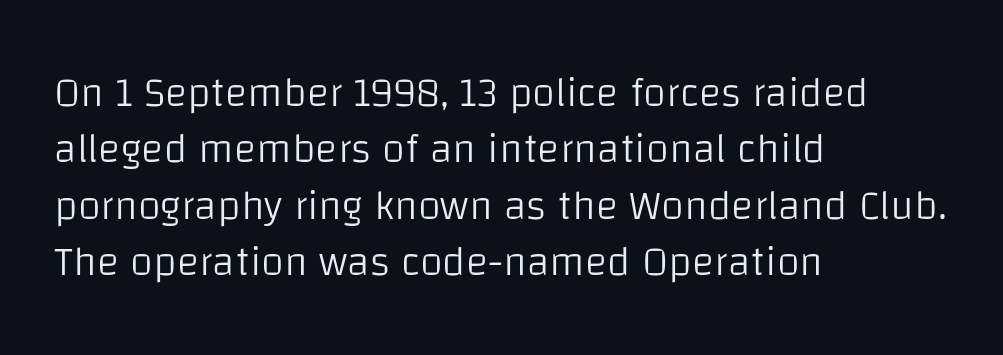
Q: Is the text bold? A: No.
Q: Is the text italic (slanted)? A: No, it is upright.
Q: Is the typeface a serif or a sans-serif typeface? A: Sans-serif.
Q: Is the text underlined? A: No.
Q: How is the paragraph aligned? A: Left-aligned.
Q: Is the spacing between letters normal or unusually wide? A: Normal.
Q: Is the spacing between lines tight, normal or loose? A: Normal.
Q: Width (condensed, normal, or wide)? A: Normal.
Q: Stroke contrast? A: Low.
Q: x-height? A: Large.
Q: Monospaced? A: No.
